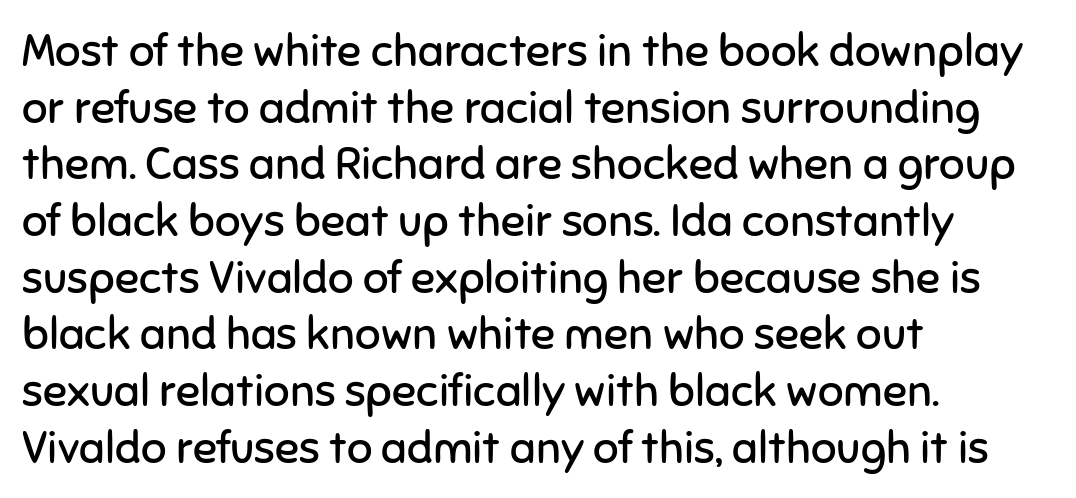
A typesetter would call this zero additional tracking. The rag falls on the right side of this text block. The typesetting does not lean heavy: it is not bold. Has an underline been added? It has not.
